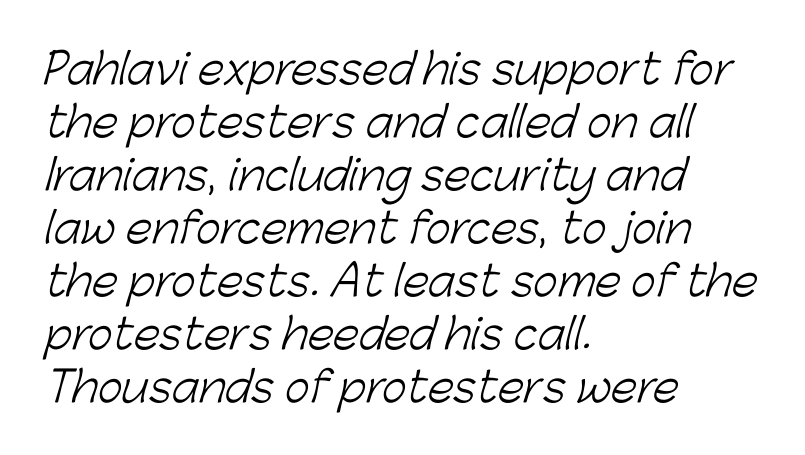
The image shows 42 px light sans-serif type; set left-aligned, normal line spacing (1.26x), normal letter spacing, not underlined; low stroke contrast and a medium x-height.
